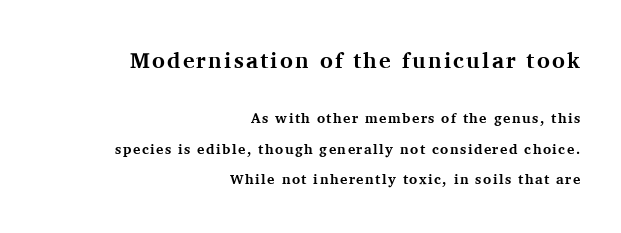
{"italic": "no", "bold": "yes", "underline": "no", "align": "right", "line_spacing": "loose", "line_spacing_ratio": 2.17, "larger_block": "first", "size_ratio": 1.57, "glyph_px": 22}
